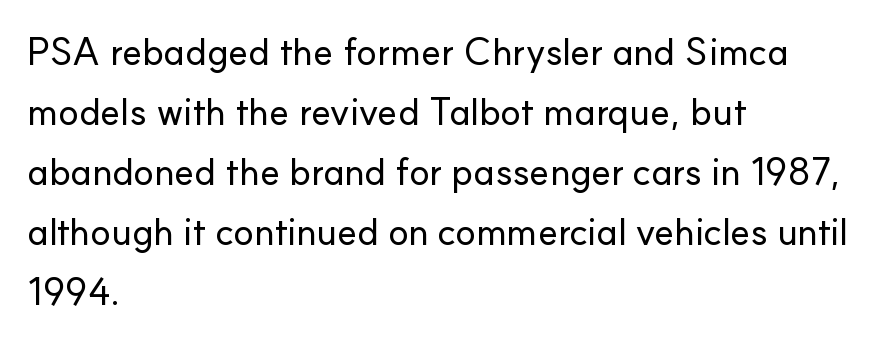
Q: Is the text italic (slanted)? A: No, it is upright.
Q: Is the typeface a serif or a sans-serif typeface? A: Sans-serif.
Q: Is the text underlined? A: No.
Q: How is the paragraph aligned? A: Left-aligned.
Q: Is the spacing between letters normal or unusually wide? A: Normal.
Q: Is the spacing between lines tight, normal or loose? A: Normal.
Q: Width (condensed, normal, or wide)? A: Normal.
Q: Stroke contrast? A: Low.
Q: x-height? A: Small.
Q: Monospaced? A: No.
